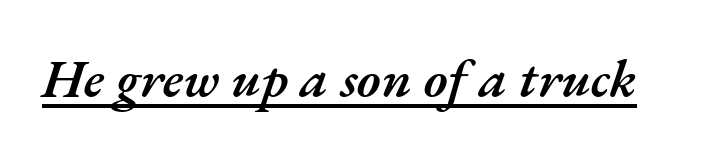
The image shows 54 px semibold type, italic (leaning right); set normal letter spacing, underlined; medium stroke contrast and a small x-height.
